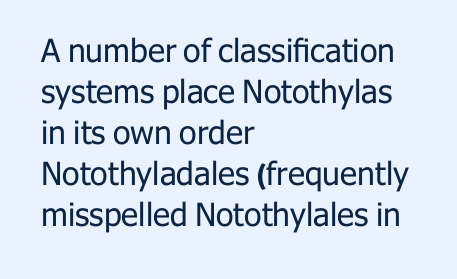
{"serif": "no", "italic": "no", "bold": "no", "weight": "regular", "width": "normal", "stroke_contrast": "low", "x_height": "medium", "monospaced": "no", "underline": "no", "align": "left", "line_spacing": "normal", "line_spacing_ratio": 1.28, "letter_spacing": "normal", "letter_spacing_em": 0.0, "glyph_px": 32}
